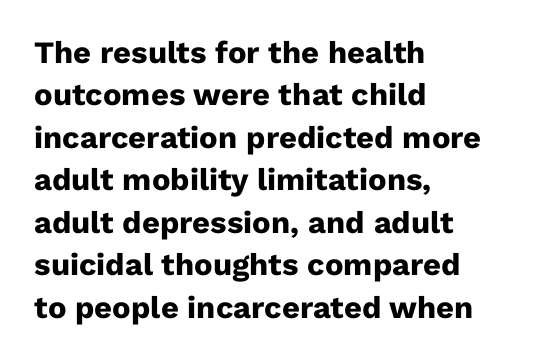
Q: Is the text bold? A: Yes.
Q: Is the text italic (slanted)? A: No, it is upright.
Q: Is the typeface a serif or a sans-serif typeface? A: Sans-serif.
Q: Is the text underlined? A: No.
Q: How is the paragraph aligned? A: Left-aligned.
Q: Is the spacing between letters normal or unusually wide? A: Normal.
Q: Is the spacing between lines tight, normal or loose? A: Normal.
Q: Width (condensed, normal, or wide)? A: Normal.
Q: Stroke contrast? A: Low.
Q: x-height? A: Medium.
Q: Monospaced? A: No.
